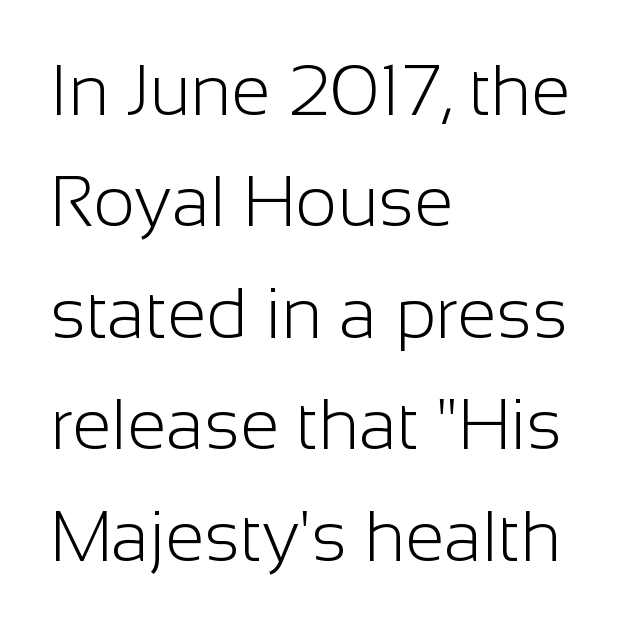
The image shows 71 px light sans-serif type, upright; set left-aligned, normal line spacing (1.57x), normal letter spacing, not underlined; low stroke contrast and a medium x-height.
